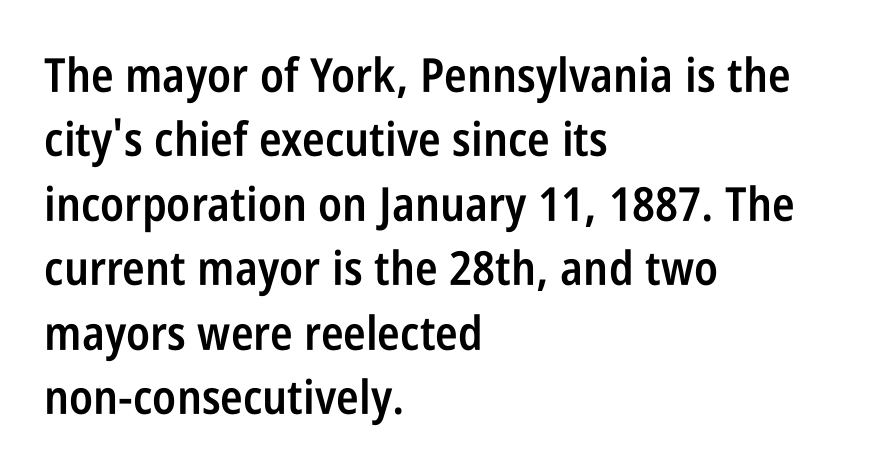
Q: Is the text bold? A: Semi-bold.
Q: Is the text italic (slanted)? A: No, it is upright.
Q: Is the typeface a serif or a sans-serif typeface? A: Sans-serif.
Q: Is the text underlined? A: No.
Q: How is the paragraph aligned? A: Left-aligned.
Q: Is the spacing between letters normal or unusually wide? A: Normal.
Q: Is the spacing between lines tight, normal or loose? A: Normal.
Q: Width (condensed, normal, or wide)? A: Condensed.
Q: Stroke contrast? A: Low.
Q: x-height? A: Large.
Q: Monospaced? A: No.
